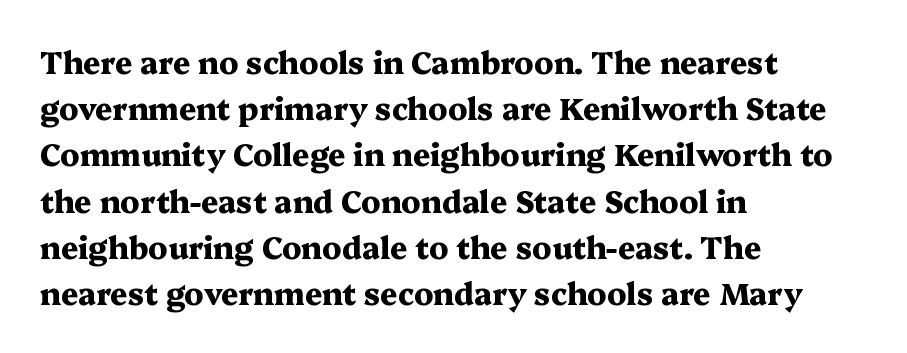
Q: Is the text bold? A: Yes.
Q: Is the text italic (slanted)? A: No, it is upright.
Q: Is the typeface a serif or a sans-serif typeface? A: Serif.
Q: Is the text underlined? A: No.
Q: How is the paragraph aligned? A: Left-aligned.
Q: Is the spacing between letters normal or unusually wide? A: Normal.
Q: Is the spacing between lines tight, normal or loose? A: Normal.
Q: Width (condensed, normal, or wide)? A: Wide.
Q: Stroke contrast? A: Medium.
Q: x-height? A: Medium.
Q: Monospaced? A: No.
